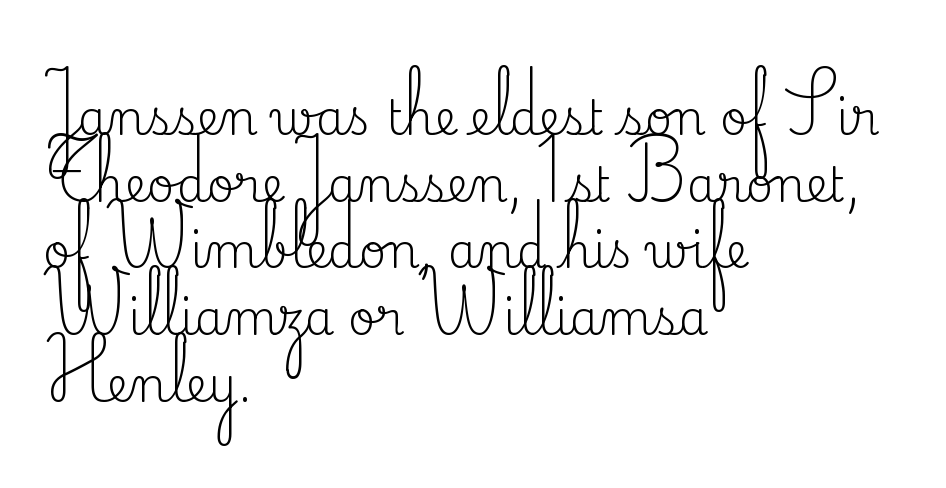
The image shows 47 px regular-weight serif type, upright; set left-aligned, normal line spacing (1.42x), normal letter spacing, not underlined; medium stroke contrast and a small x-height.
